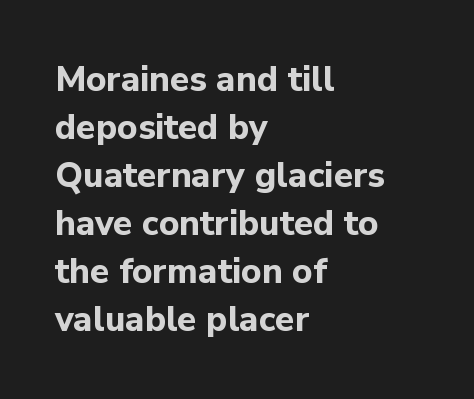
Q: Is the text bold? A: Yes.
Q: Is the text italic (slanted)? A: No, it is upright.
Q: Is the typeface a serif or a sans-serif typeface? A: Sans-serif.
Q: Is the text underlined? A: No.
Q: How is the paragraph aligned? A: Left-aligned.
Q: Is the spacing between letters normal or unusually wide? A: Normal.
Q: Is the spacing between lines tight, normal or loose? A: Normal.
Q: Width (condensed, normal, or wide)? A: Normal.
Q: Stroke contrast? A: Low.
Q: x-height? A: Medium.
Q: Monospaced? A: No.
